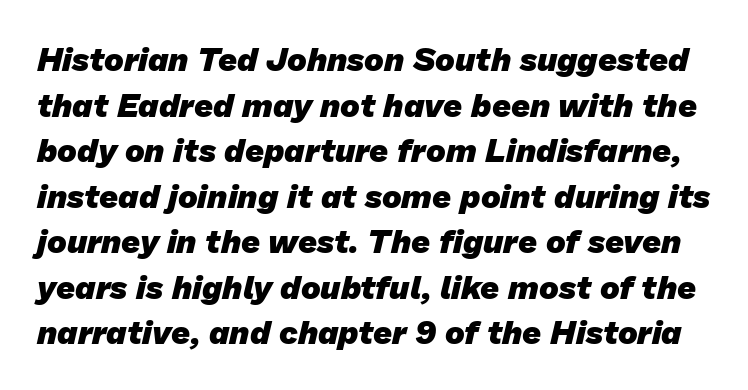
The rows are spaced the way most documents space them. Letter spacing: default. Do the characters align in a grid? No, the font is proportional. This rendering features lettering with no underline.
